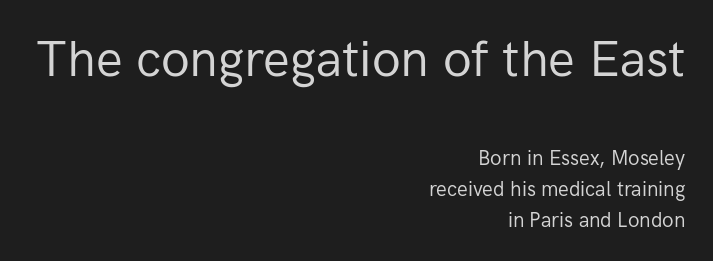
Q: Is the text bold? A: No.
Q: Is the text italic (slanted)? A: No, it is upright.
Q: Is the typeface a serif or a sans-serif typeface? A: Sans-serif.
Q: Is the text underlined? A: No.
Q: How is the paragraph aligned? A: Right-aligned.
Q: Is the spacing between letters normal or unusually wide? A: Normal.
Q: Is the spacing between lines tight, normal or loose? A: Normal.
Q: Which block of text is set in a larger size, the first (top) or the second (bottom)? A: The first (top) one.
Q: Width (condensed, normal, or wide)? A: Normal.
Q: Stroke contrast? A: Low.
Q: x-height? A: Medium.
Q: Monospaced? A: No.
